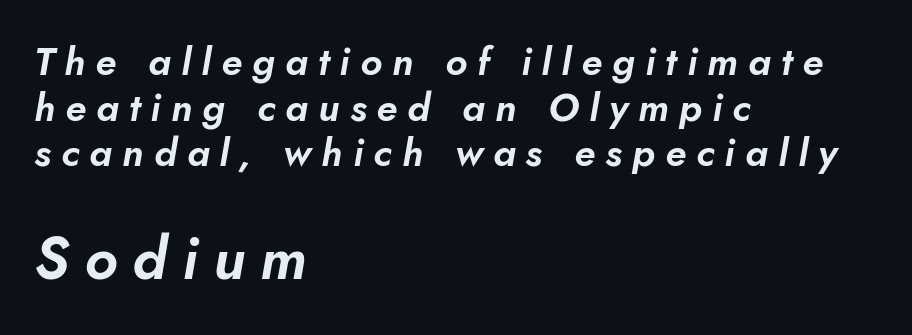
Q: Is the text italic (slanted)? A: Yes, it leans right by about 10 degrees.
Q: Is the text underlined? A: No.
Q: How is the paragraph aligned? A: Left-aligned.
Q: Is the spacing between letters normal or unusually wide? A: Unusually wide.
Q: Which block of text is set in a larger size, the first (top) or the second (bottom)? A: The second (bottom) one.
Q: Width (condensed, normal, or wide)? A: Normal.
Q: Stroke contrast? A: Low.
Q: x-height? A: Small.
Q: Monospaced? A: No.
